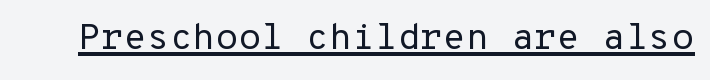
Note: no serifs on the glyphs. Weight: in the light-to-regular range. The gaps between neighbouring characters are ordinary and unremarkable. The sample's only ornament is a line tracing under the words.
